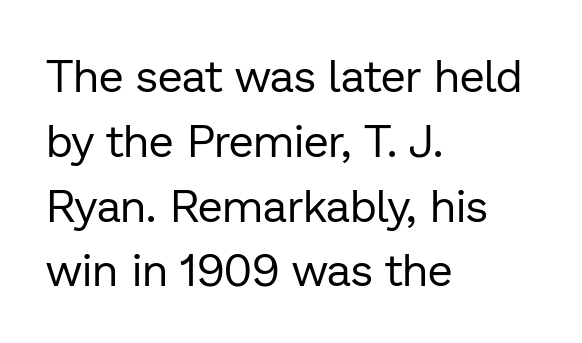
Q: Is the text bold? A: No.
Q: Is the text italic (slanted)? A: No, it is upright.
Q: Is the typeface a serif or a sans-serif typeface? A: Sans-serif.
Q: Is the text underlined? A: No.
Q: How is the paragraph aligned? A: Left-aligned.
Q: Is the spacing between letters normal or unusually wide? A: Normal.
Q: Is the spacing between lines tight, normal or loose? A: Normal.
Q: Width (condensed, normal, or wide)? A: Normal.
Q: Stroke contrast? A: Low.
Q: x-height? A: Medium.
Q: Monospaced? A: No.
